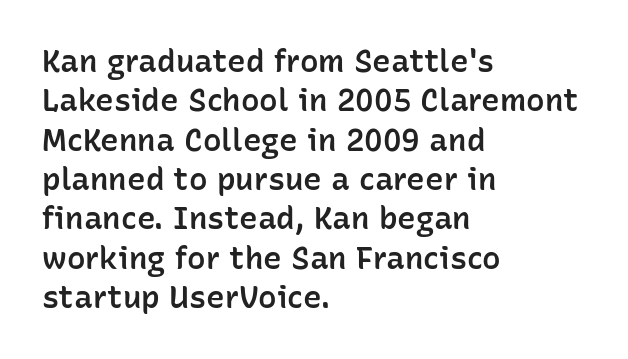
One-word summary of the alignment: left. Do the characters align in a grid? No, the font is proportional. I'd describe the lettering as semibold — firm but not a full bold. The font's upright variant was chosen for this text. Compared with typical paragraphs, the rows here are spaced about the same.
